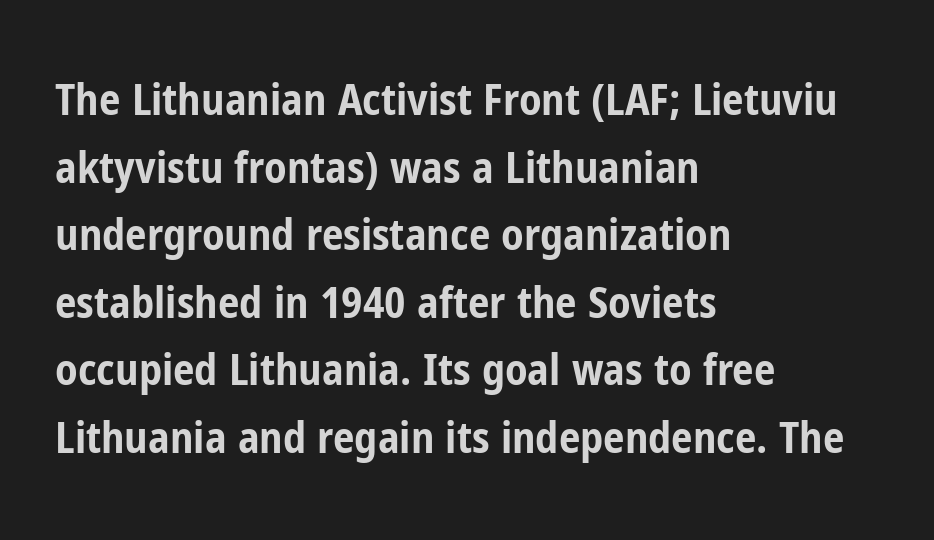
Q: Is the text bold? A: Yes.
Q: Is the text italic (slanted)? A: No, it is upright.
Q: Is the typeface a serif or a sans-serif typeface? A: Sans-serif.
Q: Is the text underlined? A: No.
Q: How is the paragraph aligned? A: Left-aligned.
Q: Is the spacing between letters normal or unusually wide? A: Normal.
Q: Is the spacing between lines tight, normal or loose? A: Normal.
Q: Width (condensed, normal, or wide)? A: Condensed.
Q: Stroke contrast? A: Low.
Q: x-height? A: Medium.
Q: Monospaced? A: No.
